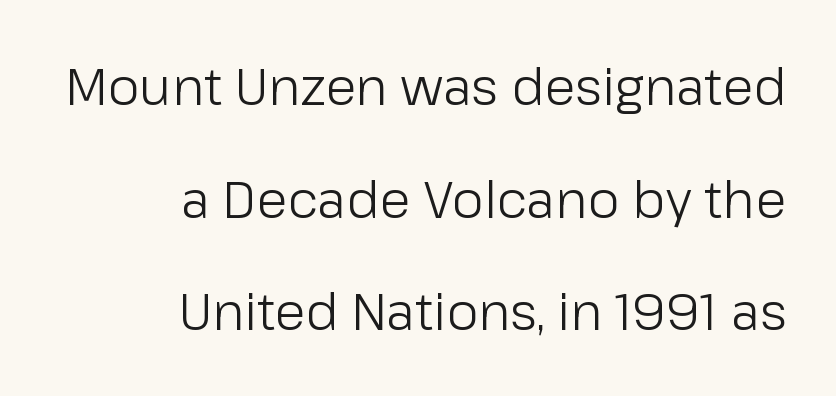
Q: Is the text bold? A: No.
Q: Is the text italic (slanted)? A: No, it is upright.
Q: Is the typeface a serif or a sans-serif typeface? A: Sans-serif.
Q: Is the text underlined? A: No.
Q: How is the paragraph aligned? A: Right-aligned.
Q: Is the spacing between letters normal or unusually wide? A: Normal.
Q: Is the spacing between lines tight, normal or loose? A: Loose.
Q: Width (condensed, normal, or wide)? A: Normal.
Q: Stroke contrast? A: Low.
Q: x-height? A: Medium.
Q: Monospaced? A: No.
